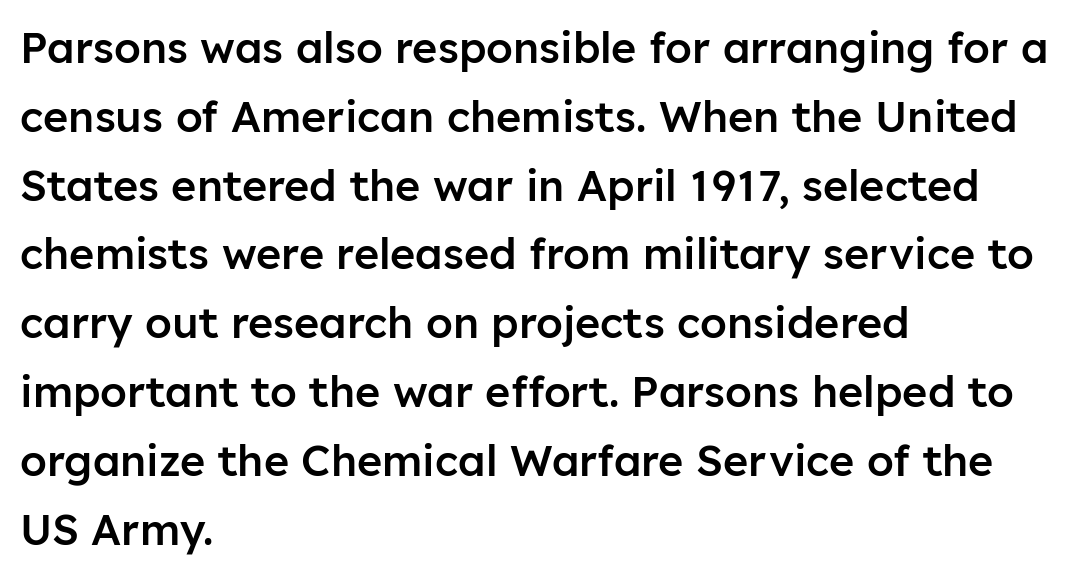
{"serif": "no", "italic": "no", "bold": "semi", "weight": "semibold", "width": "normal", "stroke_contrast": "low", "x_height": "medium", "monospaced": "no", "underline": "no", "align": "left", "line_spacing": "normal", "line_spacing_ratio": 1.6, "letter_spacing": "normal", "letter_spacing_em": 0.0, "glyph_px": 43}
